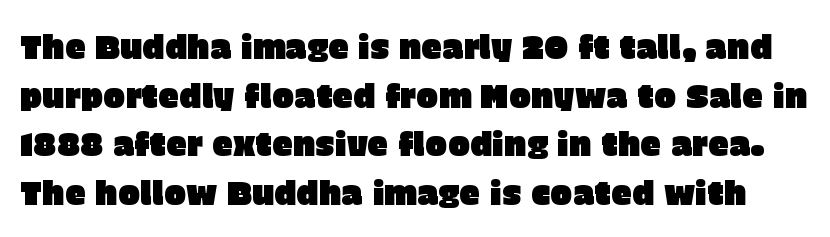
{"serif": "no", "italic": "no", "width": "normal", "stroke_contrast": "low", "x_height": "large", "monospaced": "no", "underline": "no", "line_spacing": "normal", "line_spacing_ratio": 1.47, "letter_spacing": "normal", "letter_spacing_em": 0.0, "glyph_px": 33}
